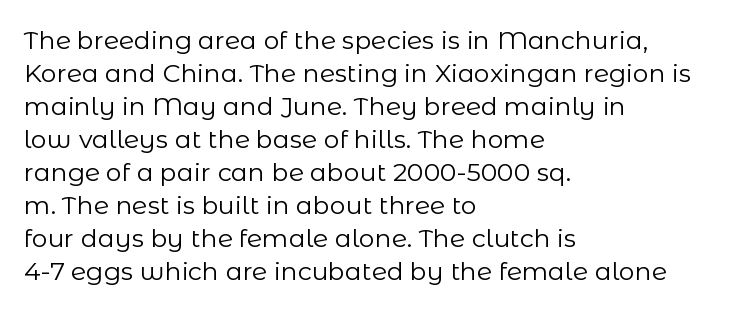
Q: Is the text bold? A: No.
Q: Is the text italic (slanted)? A: No, it is upright.
Q: Is the text underlined? A: No.
Q: How is the paragraph aligned? A: Left-aligned.
Q: Is the spacing between letters normal or unusually wide? A: Normal.
Q: Is the spacing between lines tight, normal or loose? A: Normal.
